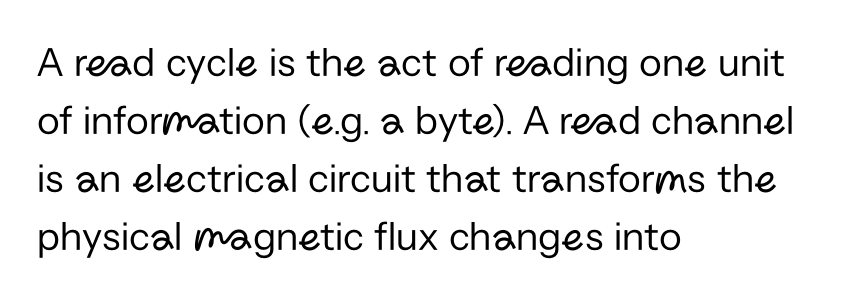
Q: Is the text bold? A: No.
Q: Is the text italic (slanted)? A: No, it is upright.
Q: Is the typeface a serif or a sans-serif typeface? A: Sans-serif.
Q: Is the text underlined? A: No.
Q: How is the paragraph aligned? A: Left-aligned.
Q: Is the spacing between letters normal or unusually wide? A: Normal.
Q: Is the spacing between lines tight, normal or loose? A: Normal.
Q: Width (condensed, normal, or wide)? A: Normal.
Q: Stroke contrast? A: Low.
Q: x-height? A: Medium.
Q: Monospaced? A: No.
